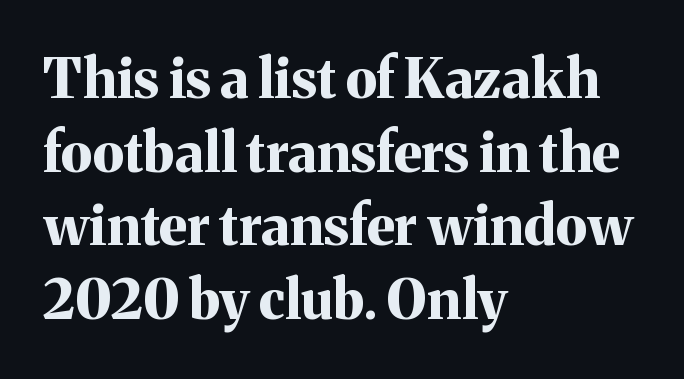
Q: Is the text bold? A: Yes.
Q: Is the text italic (slanted)? A: No, it is upright.
Q: Is the typeface a serif or a sans-serif typeface? A: Serif.
Q: Is the text underlined? A: No.
Q: How is the paragraph aligned? A: Left-aligned.
Q: Is the spacing between letters normal or unusually wide? A: Normal.
Q: Is the spacing between lines tight, normal or loose? A: Normal.
Q: Width (condensed, normal, or wide)? A: Normal.
Q: Stroke contrast? A: Medium.
Q: x-height? A: Medium.
Q: Monospaced? A: No.
